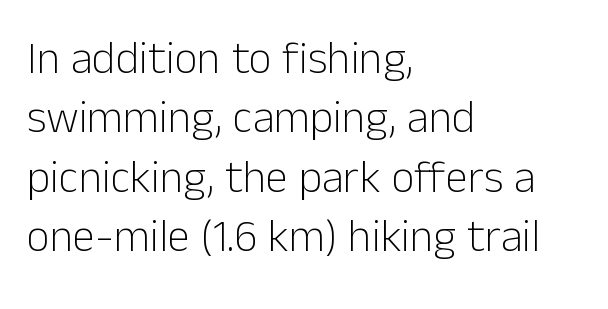
The image shows 45 px light sans-serif type, upright; set left-aligned, normal line spacing (1.32x), normal letter spacing, not underlined; low stroke contrast and a medium x-height.
